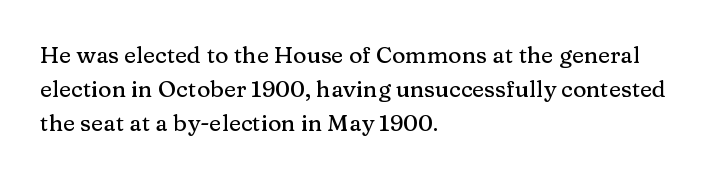
Q: Is the text italic (slanted)? A: No, it is upright.
Q: Is the text underlined? A: No.
Q: How is the paragraph aligned? A: Left-aligned.
Q: Is the spacing between letters normal or unusually wide? A: Normal.
Q: Is the spacing between lines tight, normal or loose? A: Normal.
